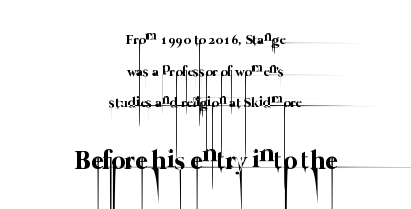
Stems here are at most as thick as an everyday book face. The lines are quadded center. Widely set lines give the paragraph a tall, airy silhouette. The more generous point size was reserved for the lower chunk.
